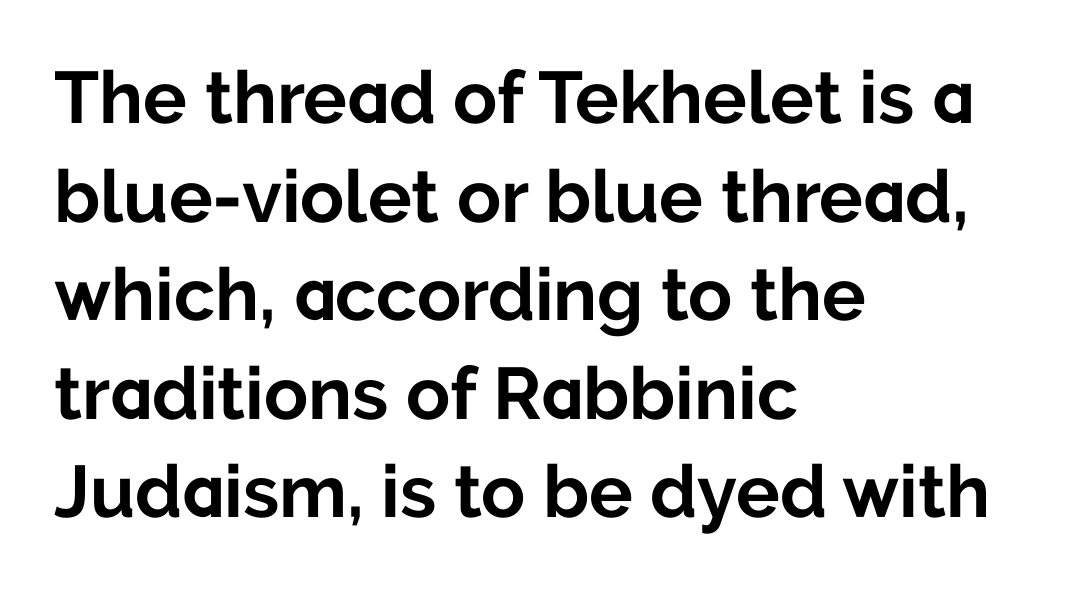
Q: Is the text bold? A: Yes.
Q: Is the text italic (slanted)? A: No, it is upright.
Q: Is the typeface a serif or a sans-serif typeface? A: Sans-serif.
Q: Is the text underlined? A: No.
Q: How is the paragraph aligned? A: Left-aligned.
Q: Is the spacing between letters normal or unusually wide? A: Normal.
Q: Is the spacing between lines tight, normal or loose? A: Normal.
Q: Width (condensed, normal, or wide)? A: Normal.
Q: Stroke contrast? A: Low.
Q: x-height? A: Medium.
Q: Monospaced? A: No.
